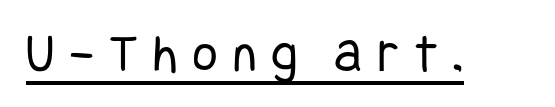
The image shows 55 px regular-weight, condensed sans-serif type, upright; set unusually wide letter spacing (+0.27 em), underlined; low stroke contrast and a large x-height.
